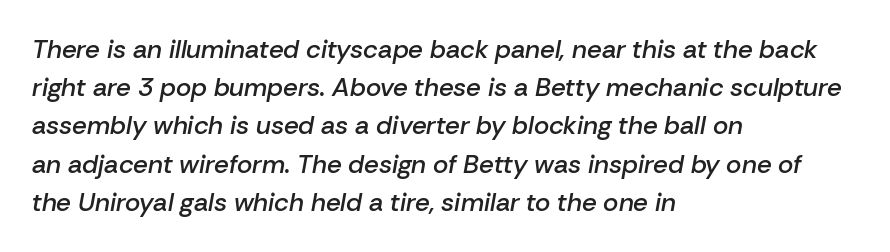
Q: Is the text bold? A: Semi-bold.
Q: Is the text italic (slanted)? A: Yes, it leans right by about 10 degrees.
Q: Is the text underlined? A: No.
Q: How is the paragraph aligned? A: Left-aligned.
Q: Is the spacing between letters normal or unusually wide? A: Normal.
Q: Is the spacing between lines tight, normal or loose? A: Normal.
